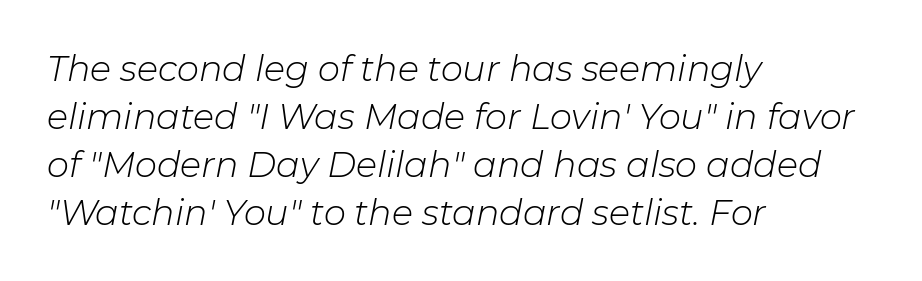
The image shows 35 px light type, italic (leaning right); set left-aligned, normal line spacing (1.37x), normal letter spacing, not underlined; low stroke contrast and a medium x-height.
